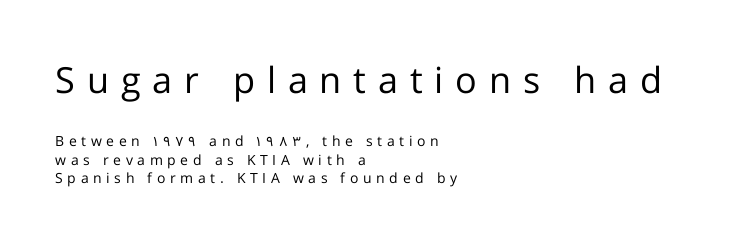
{"serif": "no", "italic": "no", "bold": "no", "weight": "regular", "width": "normal", "stroke_contrast": "low", "x_height": "medium", "monospaced": "no", "underline": "no", "align": "left", "line_spacing": "normal", "line_spacing_ratio": 1.32, "letter_spacing": "wide", "letter_spacing_em": 0.33, "larger_block": "first", "size_ratio": 2.57, "glyph_px": 36}
